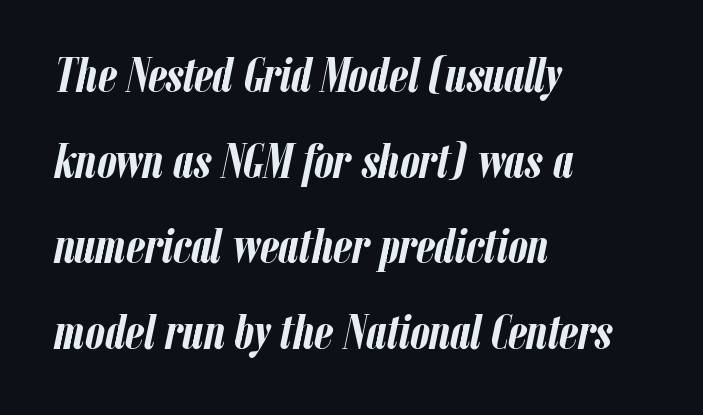
The image shows 49 px semibold, condensed type, italic (leaning right); set left-aligned, line spacing 1.75x, normal letter spacing, not underlined; low stroke contrast and a medium x-height.
